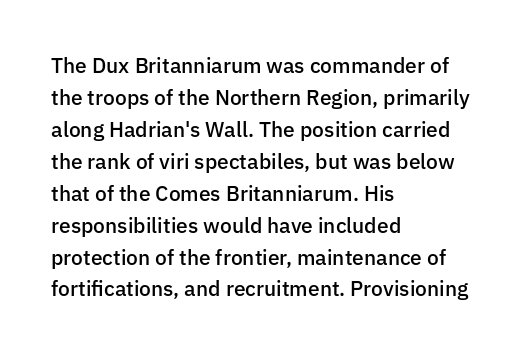
Q: Is the text bold? A: Semi-bold.
Q: Is the text italic (slanted)? A: No, it is upright.
Q: Is the text underlined? A: No.
Q: How is the paragraph aligned? A: Left-aligned.
Q: Is the spacing between letters normal or unusually wide? A: Normal.
Q: Is the spacing between lines tight, normal or loose? A: Normal.
